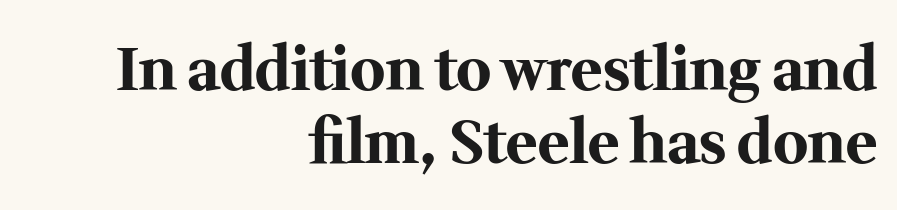
Q: Is the text bold? A: Yes.
Q: Is the text italic (slanted)? A: No, it is upright.
Q: Is the typeface a serif or a sans-serif typeface? A: Serif.
Q: Is the text underlined? A: No.
Q: How is the paragraph aligned? A: Right-aligned.
Q: Is the spacing between letters normal or unusually wide? A: Normal.
Q: Width (condensed, normal, or wide)? A: Normal.
Q: Stroke contrast? A: Medium.
Q: x-height? A: Medium.
Q: Monospaced? A: No.
